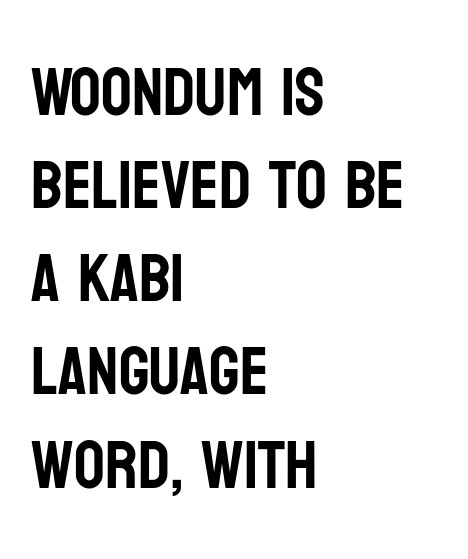
The image shows 68 px condensed sans-serif type, upright; set left-aligned, normal line spacing (1.37x), normal letter spacing, not underlined; low stroke contrast and a large x-height.
